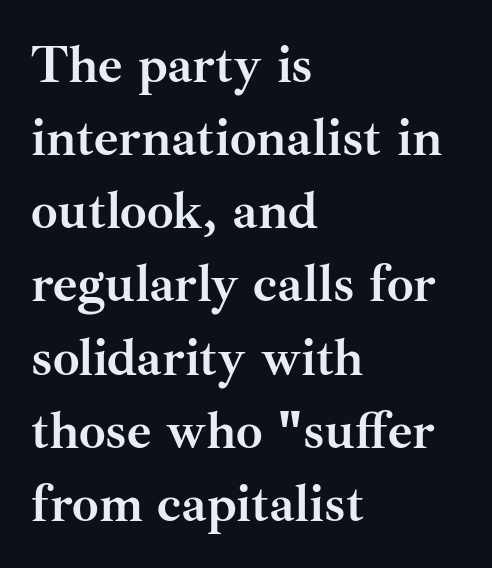
The image shows 53 px semibold serif type, upright; set left-aligned, normal line spacing (1.38x), normal letter spacing, not underlined; medium stroke contrast and a small x-height.
